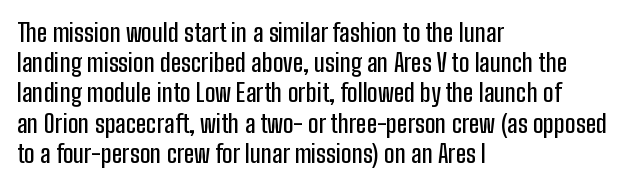
The image shows 25 px text type, upright; set left-aligned, line spacing 1.21x, normal letter spacing, not underlined.
